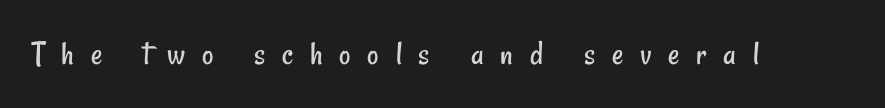
The passage shown is typeset with a sans-serif family. Varying glyph widths throughout — classic text-font behaviour. Honestly, there is no underline to notice here at all. Caption: expanded tracking, letters set apart. The cut favours lightness, reaching ordinary text weight at its darkest.
